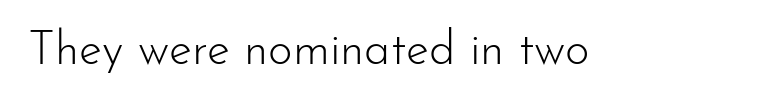
{"serif": "no", "italic": "no", "bold": "no", "weight": "light", "width": "normal", "stroke_contrast": "low", "x_height": "small", "monospaced": "no", "underline": "no", "letter_spacing": "normal", "letter_spacing_em": 0.0, "glyph_px": 47}
